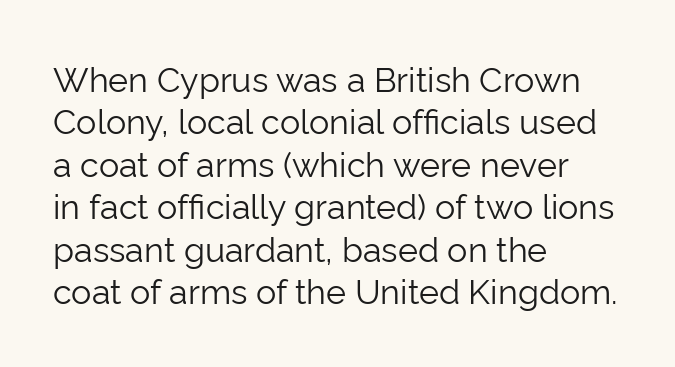
The image shows 34 px light sans-serif type, upright; set left-aligned, normal line spacing (1.25x), normal letter spacing, not underlined; low stroke contrast and a medium x-height.
